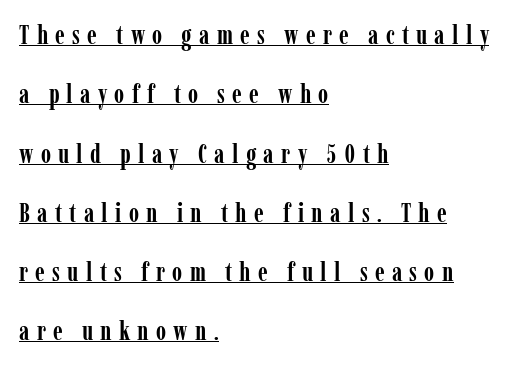
Q: Is the text bold? A: Yes.
Q: Is the text italic (slanted)? A: No, it is upright.
Q: Is the text underlined? A: Yes.
Q: How is the paragraph aligned? A: Left-aligned.
Q: Is the spacing between letters normal or unusually wide? A: Unusually wide.
Q: Is the spacing between lines tight, normal or loose? A: Loose.
